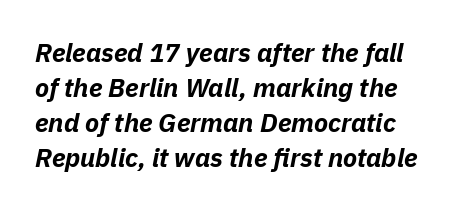
Q: Is the text bold? A: Yes.
Q: Is the text italic (slanted)? A: Yes, it leans right by about 11 degrees.
Q: Is the text underlined? A: No.
Q: Is the spacing between letters normal or unusually wide? A: Normal.
Q: Is the spacing between lines tight, normal or loose? A: Normal.
